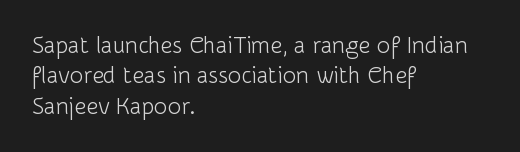
The image shows 23 px text type, upright; set left-aligned, normal line spacing (1.32x), normal letter spacing, not underlined.
